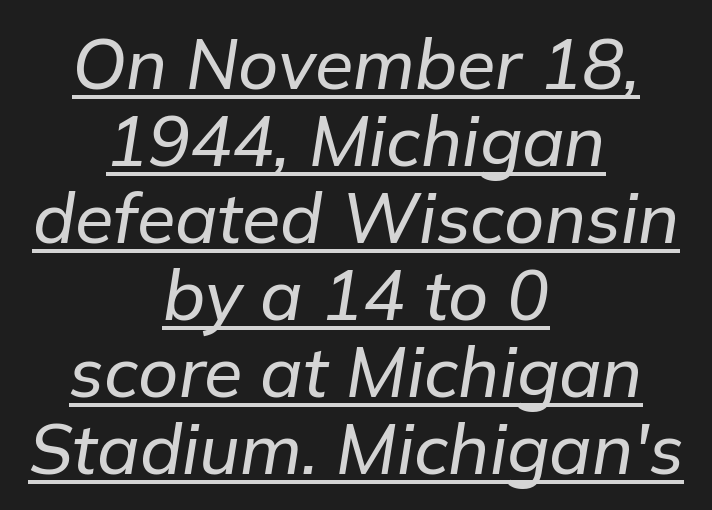
Q: Is the text italic (slanted)? A: Yes, it leans right by about 9 degrees.
Q: Is the text underlined? A: Yes.
Q: How is the paragraph aligned? A: Centered.
Q: Is the spacing between letters normal or unusually wide? A: Normal.
Q: Is the spacing between lines tight, normal or loose? A: Tight.
Q: Width (condensed, normal, or wide)? A: Normal.
Q: Stroke contrast? A: Low.
Q: x-height? A: Medium.
Q: Monospaced? A: No.
